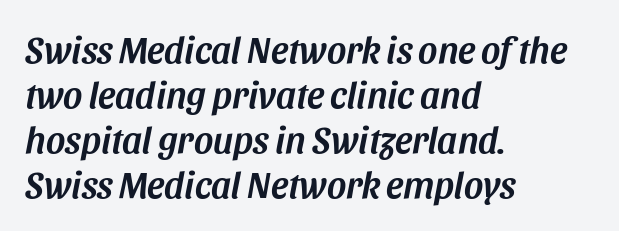
The image shows 37 px text type, italic (leaning right); set left-aligned, line spacing 1.22x, normal letter spacing, not underlined; medium stroke contrast and a large x-height.
